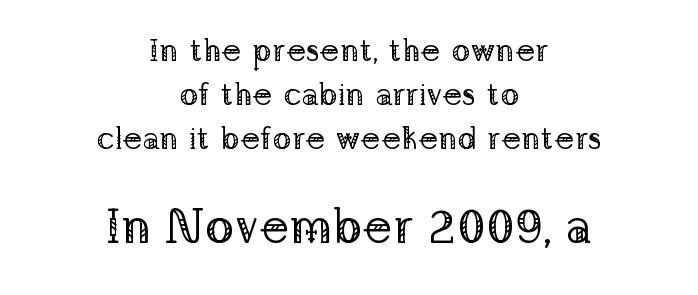
The image shows 48 px regular-weight serif type, upright; set centered, normal line spacing (1.38x), normal letter spacing, not underlined; the second (bottom) block is 1.5x larger; low stroke contrast and a medium x-height.
